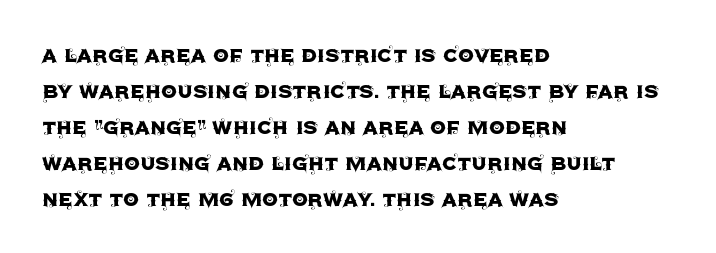
The image shows 25 px text type, upright; set left-aligned, normal line spacing (1.44x), normal letter spacing, not underlined.
